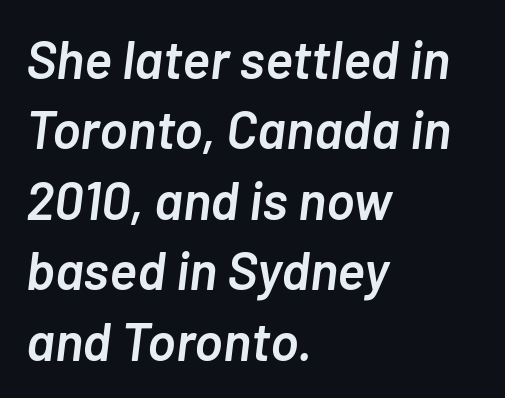
The image shows 53 px semibold type, italic (leaning right); set left-aligned, normal line spacing (1.33x), normal letter spacing, not underlined; low stroke contrast and a medium x-height.
